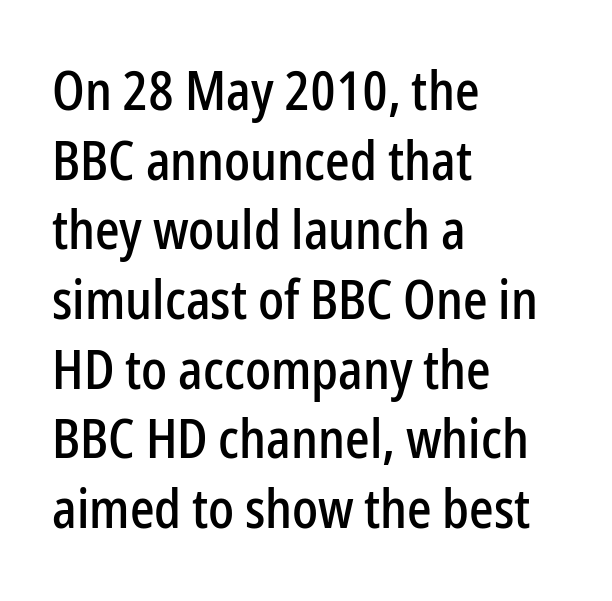
Q: Is the text italic (slanted)? A: No, it is upright.
Q: Is the typeface a serif or a sans-serif typeface? A: Sans-serif.
Q: Is the text underlined? A: No.
Q: How is the paragraph aligned? A: Left-aligned.
Q: Is the spacing between letters normal or unusually wide? A: Normal.
Q: Is the spacing between lines tight, normal or loose? A: Normal.
Q: Width (condensed, normal, or wide)? A: Condensed.
Q: Stroke contrast? A: Low.
Q: x-height? A: Medium.
Q: Monospaced? A: No.
